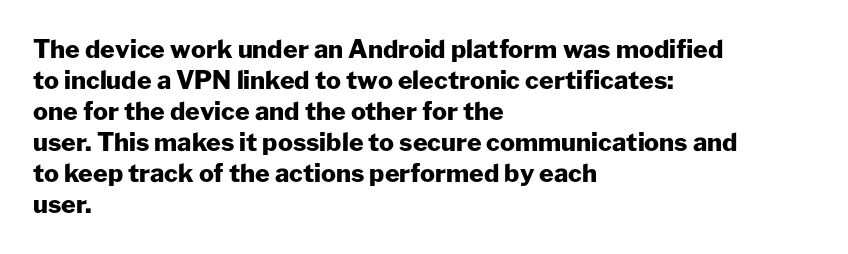
You'd pick this weight for a headline — it's a proper bold. Upright lettering throughout. Nothing unusual about the tracking: characters are spaced as the font intends. Check the space under the baseline: it is left empty.
